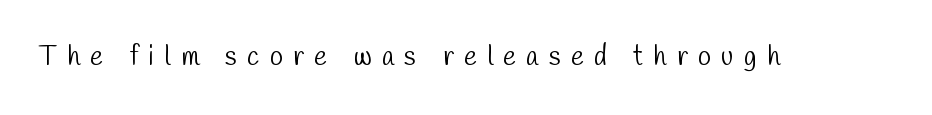
The image shows 27 px text type; set unusually wide letter spacing (+0.38 em), not underlined.
